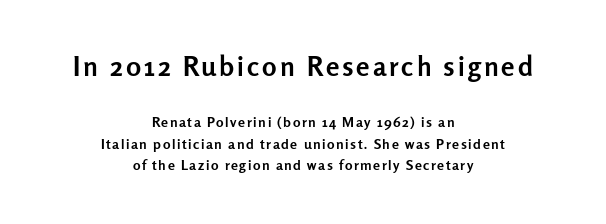
Line starts and ends both wander, symmetrically. Beneath every word, the page is bare. Quick note: interline space is typical. Does the lettering tilt? It doesn't — this is upright.
